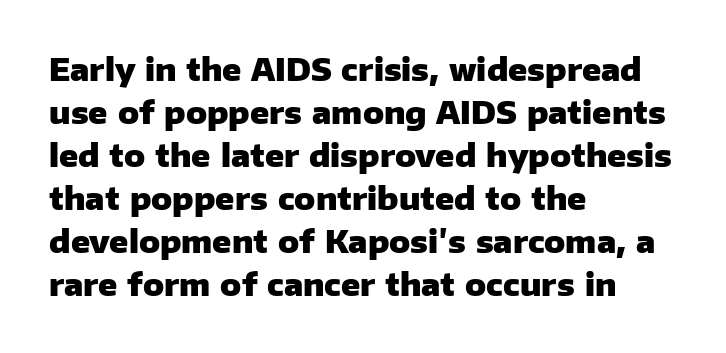
The image shows 31 px heavy sans-serif type, upright; set left-aligned, normal line spacing (1.39x), normal letter spacing, not underlined; low stroke contrast and a medium x-height.
